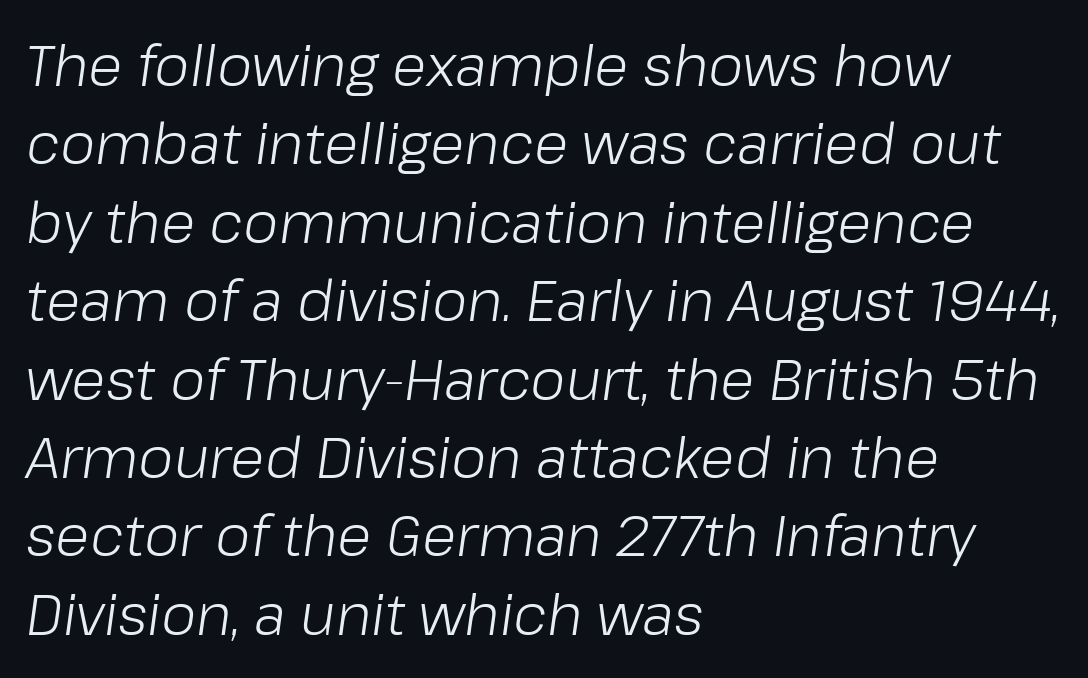
{"italic": "yes", "lean": "right", "slant_degrees": 8, "bold": "no", "weight": "light", "width": "normal", "stroke_contrast": "low", "x_height": "medium", "monospaced": "no", "underline": "no", "align": "left", "line_spacing": "normal", "line_spacing_ratio": 1.4, "letter_spacing": "normal", "letter_spacing_em": 0.0, "glyph_px": 56}
